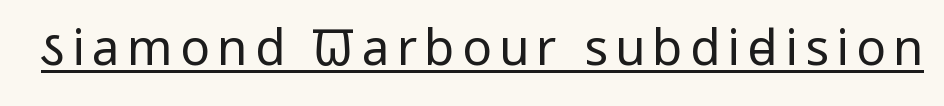
{"serif": "no", "italic": "no", "bold": "no", "weight": "regular", "width": "condensed", "stroke_contrast": "low", "x_height": "large", "monospaced": "no", "underline": "yes", "glyph_px": 49}
